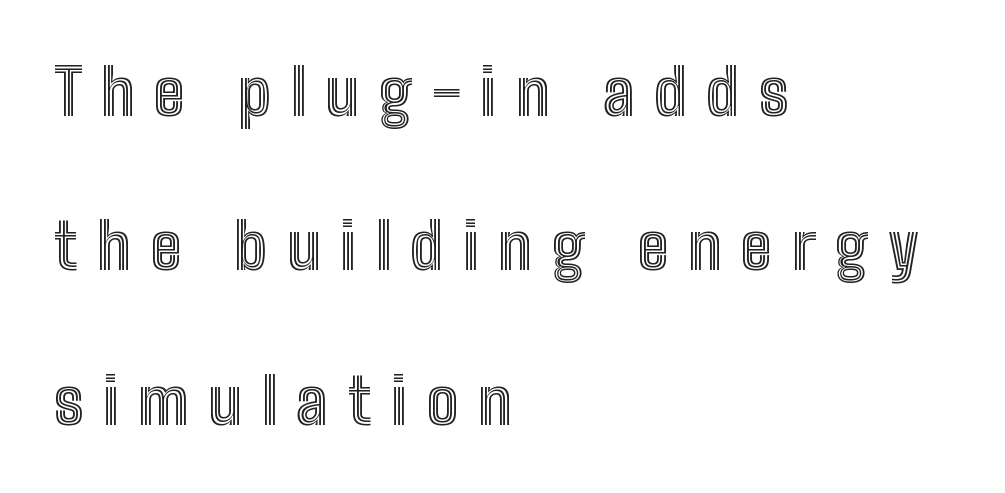
The rendering uses natural spacing where letterforms have individual widths. Does the copy run flush right? No — it runs flush left. What's the leading like? Stretched, with rows far apart. Look at the tracking — it's clearly loosened, letters drifting apart. The words here are not underlined.
